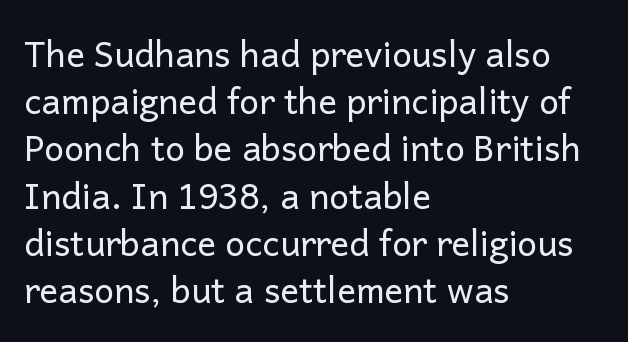
The image shows 35 px regular-weight sans-serif type, upright; set left-aligned, normal line spacing (1.35x), normal letter spacing, not underlined; low stroke contrast and a medium x-height.
